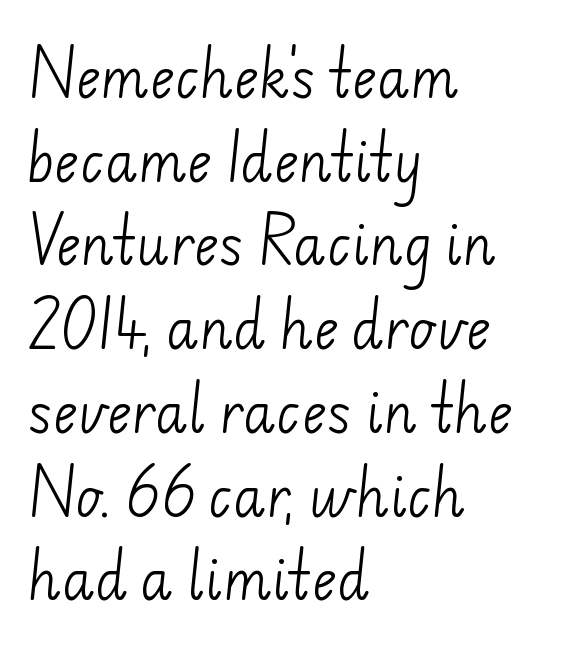
Q: Is the text bold? A: No.
Q: Is the typeface a serif or a sans-serif typeface? A: Sans-serif.
Q: Is the text underlined? A: No.
Q: How is the paragraph aligned? A: Left-aligned.
Q: Is the spacing between letters normal or unusually wide? A: Normal.
Q: Is the spacing between lines tight, normal or loose? A: Normal.
Q: Width (condensed, normal, or wide)? A: Normal.
Q: Stroke contrast? A: Low.
Q: x-height? A: Small.
Q: Monospaced? A: No.
